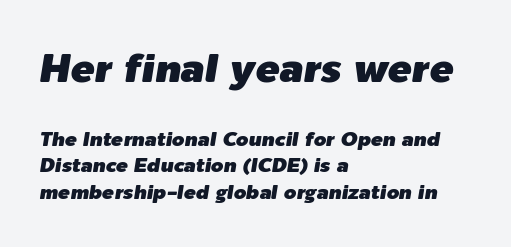
Q: Is the text italic (slanted)? A: Yes, it leans right by about 9 degrees.
Q: Is the text underlined? A: No.
Q: How is the paragraph aligned? A: Left-aligned.
Q: Is the spacing between letters normal or unusually wide? A: Normal.
Q: Is the spacing between lines tight, normal or loose? A: Normal.
Q: Which block of text is set in a larger size, the first (top) or the second (bottom)? A: The first (top) one.
Q: Width (condensed, normal, or wide)? A: Normal.
Q: Stroke contrast? A: Low.
Q: x-height? A: Medium.
Q: Monospaced? A: No.
